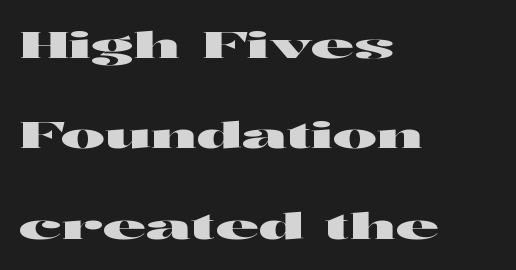
Nope, no serifs anywhere on these letters. Each row of text sits above clean, open space. One glance says open: line gaps are wider than usual. In CSS terms this would be text-align: left. Proportional: the letters do not fall into vertical columns. Letter spacing: default.
